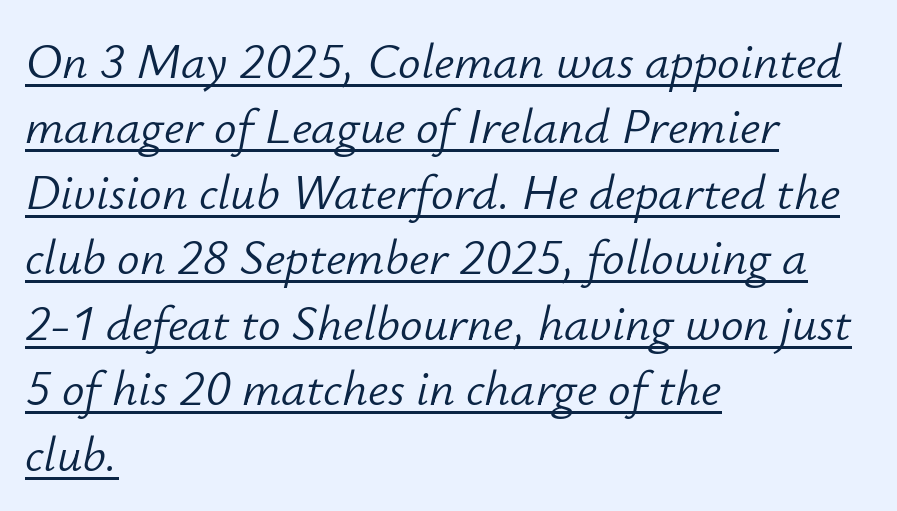
Teacher's note: observe the even left margin — that is flush-left alignment. This block has exactly the height ordinary leading produces. Quick note: underline on. The tracking reads as untouched default to a designer's eye.
